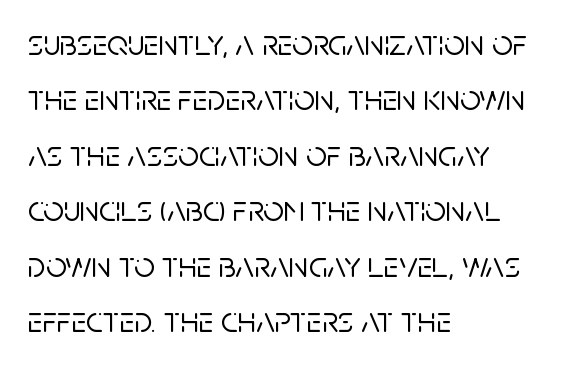
Q: Is the text italic (slanted)? A: No, it is upright.
Q: Is the typeface a serif or a sans-serif typeface? A: Sans-serif.
Q: Is the text underlined? A: No.
Q: How is the paragraph aligned? A: Left-aligned.
Q: Is the spacing between letters normal or unusually wide? A: Normal.
Q: Is the spacing between lines tight, normal or loose? A: Normal.
Q: Width (condensed, normal, or wide)? A: Normal.
Q: Stroke contrast? A: Low.
Q: x-height? A: Large.
Q: Monospaced? A: No.
